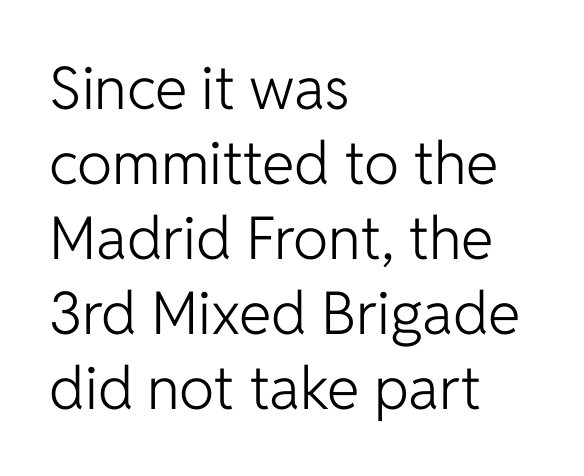
{"serif": "no", "italic": "no", "bold": "no", "weight": "light", "width": "normal", "stroke_contrast": "low", "x_height": "medium", "monospaced": "no", "underline": "no", "align": "left", "line_spacing": "normal", "line_spacing_ratio": 1.27, "letter_spacing": "normal", "letter_spacing_em": 0.0, "glyph_px": 59}
